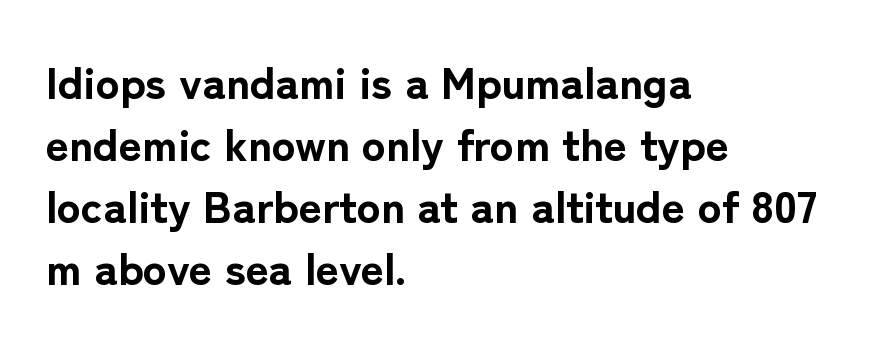
A full-strength bold gives these letters their thick strokes. Note the varied advance widths — an 'i' is clearly narrower than an 'm'. The lines are quadded left. Line spacing here is normal. Underline: absent. Every stem runs plumb, perpendicular to the baseline.
